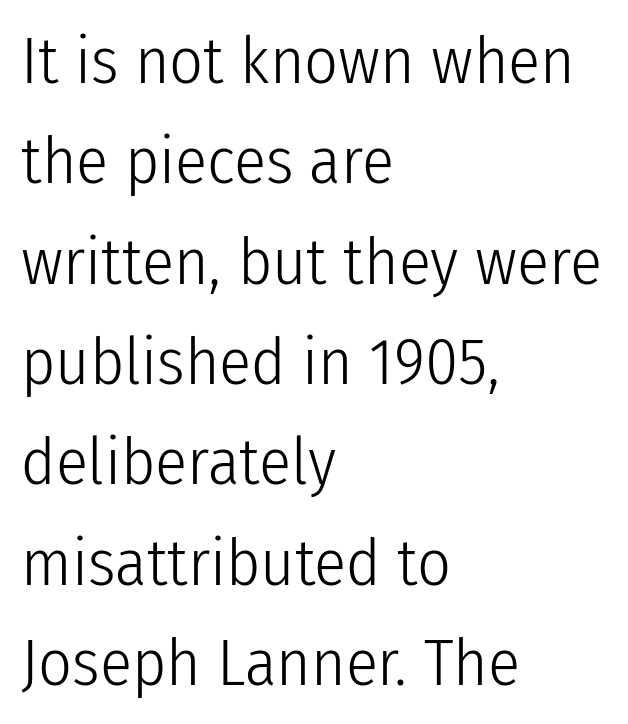
{"serif": "no", "italic": "no", "bold": "no", "weight": "light", "width": "condensed", "stroke_contrast": "low", "x_height": "medium", "monospaced": "no", "underline": "no", "align": "left", "line_spacing": "normal", "line_spacing_ratio": 1.52, "letter_spacing": "normal", "letter_spacing_em": 0.0, "glyph_px": 66}
